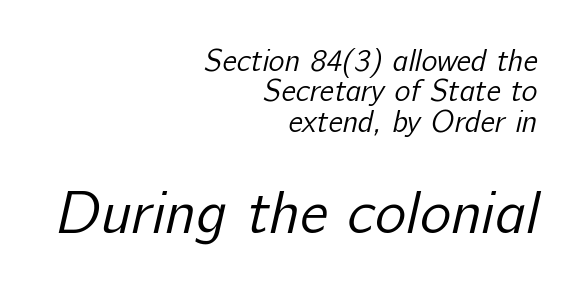
Are there feet on the stems? There aren't — it's a sans. Underline: absent. Very little white space separates one row of letters from the next. The rendering uses natural spacing where letterforms have individual widths. In CSS terms this would be text-align: right.
